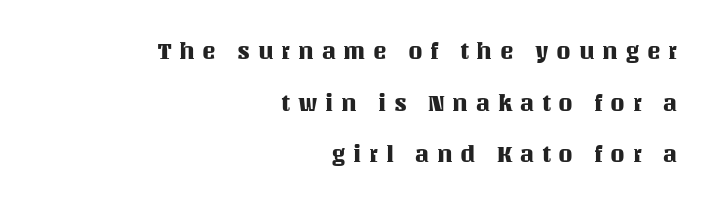
{"italic": "no", "underline": "no", "align": "right", "line_spacing": "loose", "line_spacing_ratio": 2.25, "letter_spacing": "wide", "letter_spacing_em": 0.33, "glyph_px": 23}
